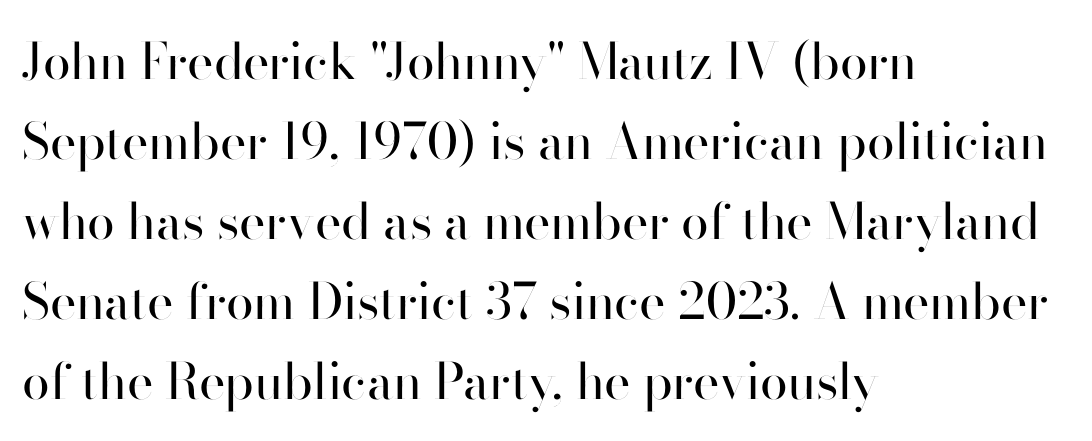
{"serif": "no", "italic": "no", "bold": "no", "weight": "regular", "width": "normal", "stroke_contrast": "high", "x_height": "small", "monospaced": "no", "underline": "no", "align": "left", "line_spacing": "normal", "line_spacing_ratio": 1.6, "letter_spacing": "normal", "letter_spacing_em": 0.0, "glyph_px": 50}
